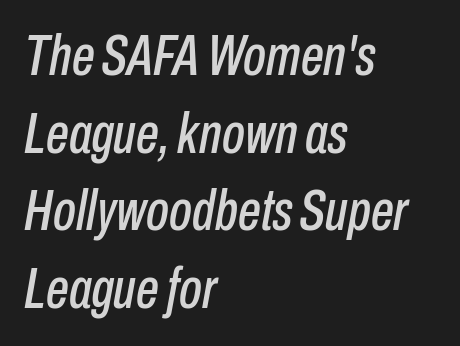
Descender tails drop into unmarked territory. Normally led — the rows are evenly, conventionally spaced. The passage shown is typed in a proportional face where columns would drift. One-word summary of the alignment: left. Does the lettering tilt? It does — this is italic.
